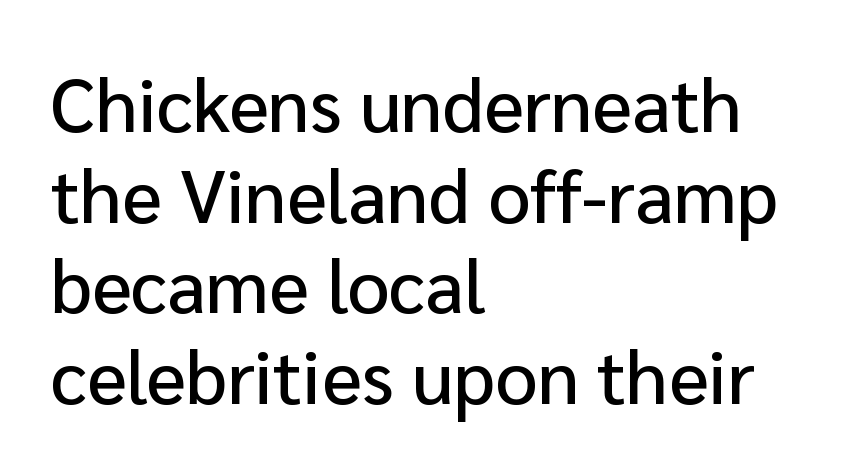
Q: Is the text italic (slanted)? A: No, it is upright.
Q: Is the typeface a serif or a sans-serif typeface? A: Sans-serif.
Q: Is the text underlined? A: No.
Q: How is the paragraph aligned? A: Left-aligned.
Q: Is the spacing between letters normal or unusually wide? A: Normal.
Q: Width (condensed, normal, or wide)? A: Normal.
Q: Stroke contrast? A: Low.
Q: x-height? A: Medium.
Q: Monospaced? A: No.
